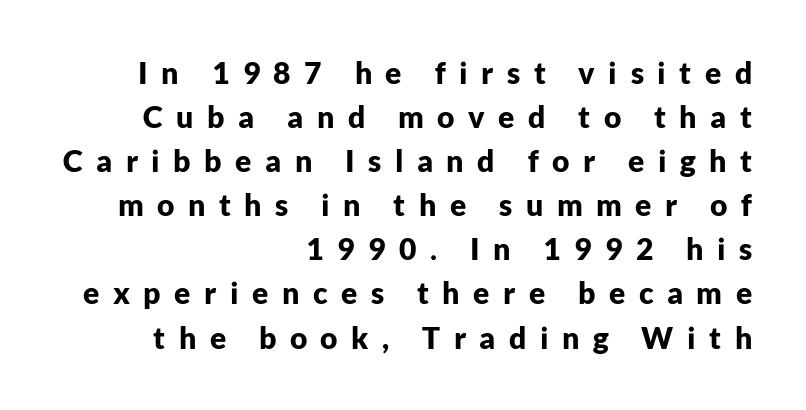
The image shows 30 px bold sans-serif type, upright; set right-aligned, normal line spacing (1.47x), unusually wide letter spacing (+0.45 em), not underlined; low stroke contrast and a medium x-height.
